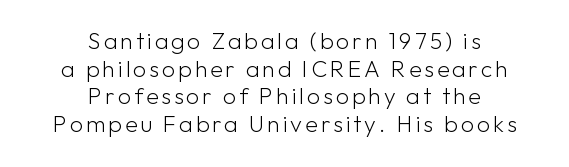
Q: Is the text bold? A: No.
Q: Is the text italic (slanted)? A: No, it is upright.
Q: Is the text underlined? A: No.
Q: How is the paragraph aligned? A: Centered.
